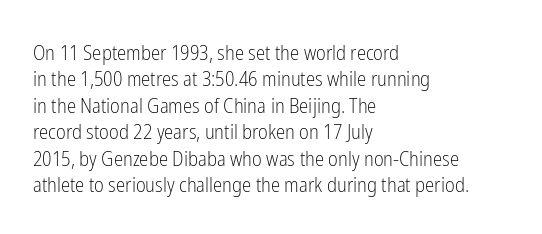
Q: Is the text bold? A: No.
Q: Is the text italic (slanted)? A: No, it is upright.
Q: Is the text underlined? A: No.
Q: How is the paragraph aligned? A: Left-aligned.
Q: Is the spacing between letters normal or unusually wide? A: Normal.
Q: Is the spacing between lines tight, normal or loose? A: Normal.
